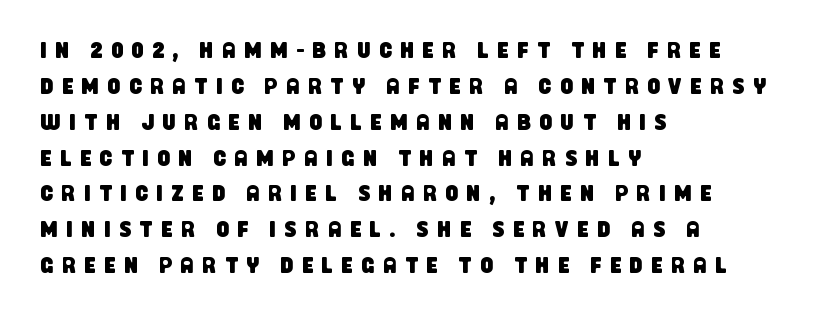
Q: Is the text underlined? A: No.
Q: How is the paragraph aligned? A: Left-aligned.
Q: Is the spacing between letters normal or unusually wide? A: Unusually wide.
Q: Is the spacing between lines tight, normal or loose? A: Normal.
